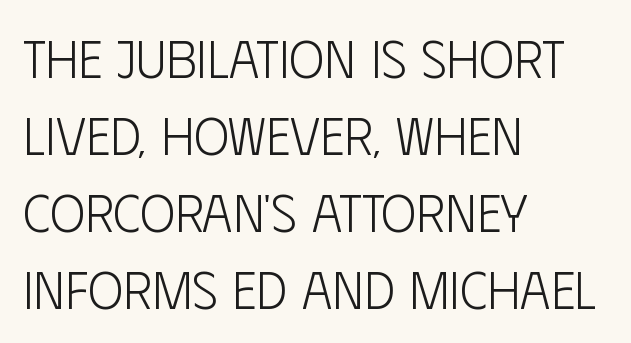
Weight class: somewhere from thin through regular. Every row of glyphs begins at an identical x-position on the left. Varying glyph widths throughout — classic text-font behaviour. The gaps between neighbouring characters are ordinary and unremarkable. Serif or sans? Sans — the stroke terminals are bare. Every stem runs plumb, perpendicular to the baseline.
